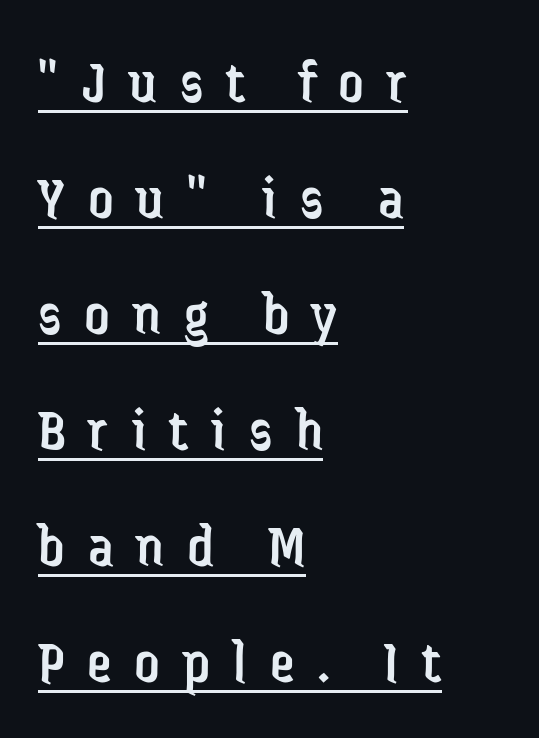
The typeface chosen for these lines omits serifs. Typeset ragged right — the left edge is the straight one. Descenders here cross a horizontal rule under the line. The letterforms sit at book weight or below. Tracking here is generous; glyphs stand well apart from one another.
